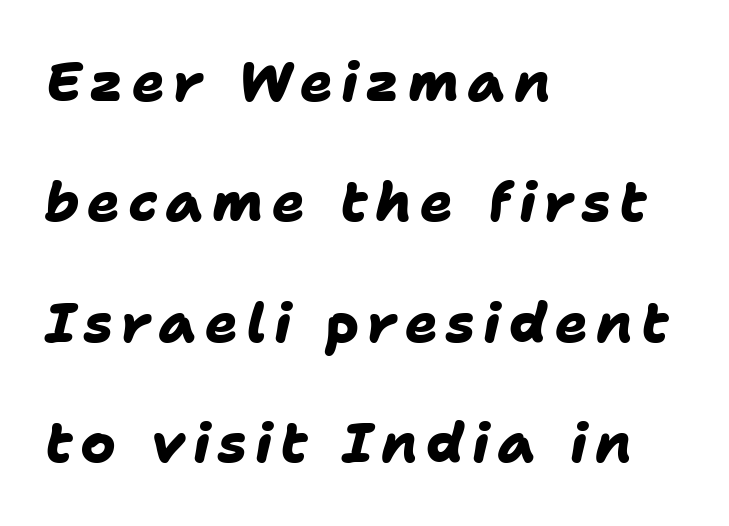
Proportional: the letters do not fall into vertical columns. Emphasis by weight is at full strength: bold. The paragraph shown leans on its left margin. Lines of text with bare space underneath. Quick note: interline space is abundant. Look at the bottom of the vertical strokes: they stop flat, with no serifs.
